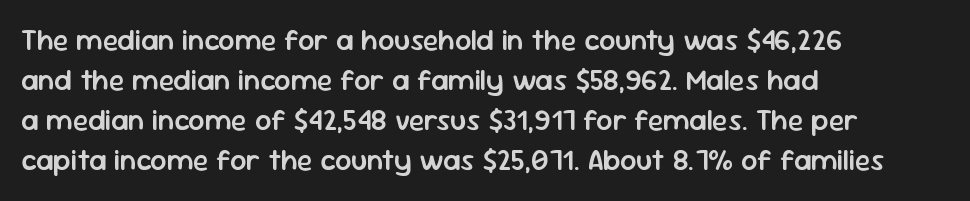
The image shows 29 px semibold sans-serif type, upright; set left-aligned, normal line spacing (1.38x), normal letter spacing, not underlined; low stroke contrast and a medium x-height.
